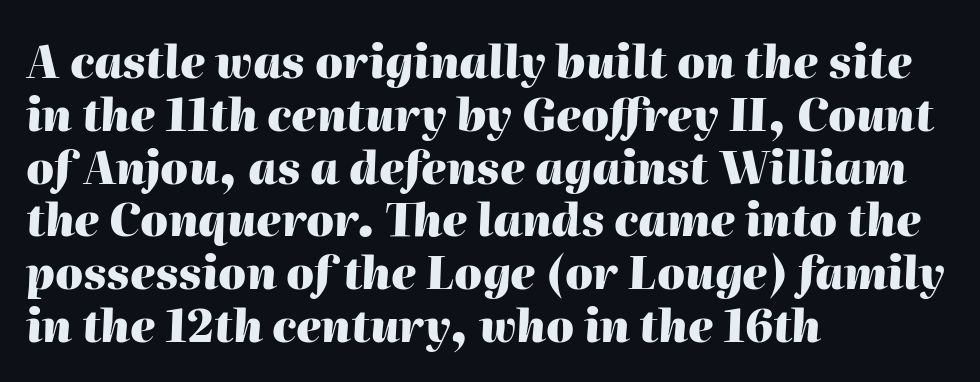
The space directly below the letters is spotless. You could call the tracking neutral — neither tight nor loose. A full-strength bold gives these letters their thick strokes. Emphasis-style slanted type is in use.
